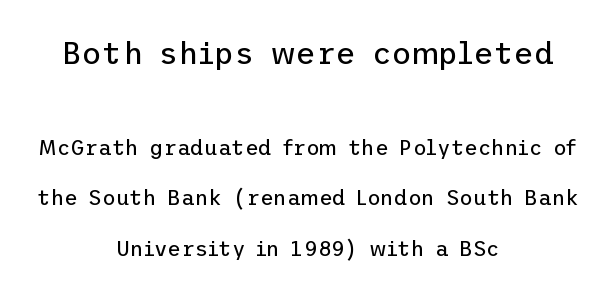
Q: Is the text bold? A: No.
Q: Is the text italic (slanted)? A: No, it is upright.
Q: Is the typeface a serif or a sans-serif typeface? A: Sans-serif.
Q: Is the text underlined? A: No.
Q: How is the paragraph aligned? A: Centered.
Q: Is the spacing between letters normal or unusually wide? A: Normal.
Q: Is the spacing between lines tight, normal or loose? A: Loose.
Q: Which block of text is set in a larger size, the first (top) or the second (bottom)? A: The first (top) one.
Q: Width (condensed, normal, or wide)? A: Normal.
Q: Stroke contrast? A: Low.
Q: x-height? A: Medium.
